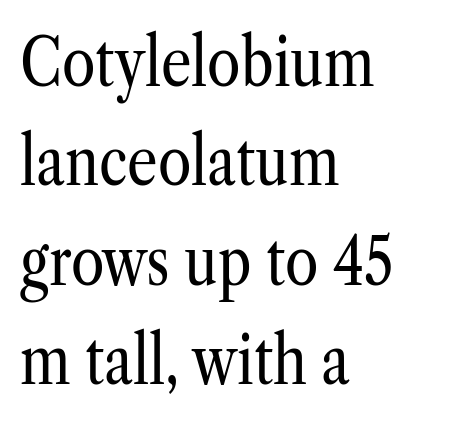
The image shows 68 px regular-weight, condensed serif type, upright; set left-aligned, normal line spacing (1.46x), normal letter spacing, not underlined; low stroke contrast and a medium x-height.
